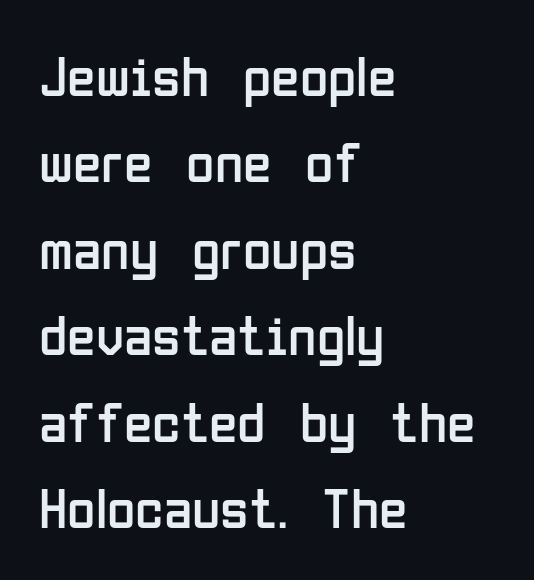
The image shows 58 px regular-weight, condensed sans-serif type, upright; set left-aligned, normal line spacing (1.49x), normal letter spacing, not underlined; low stroke contrast and a medium x-height.
